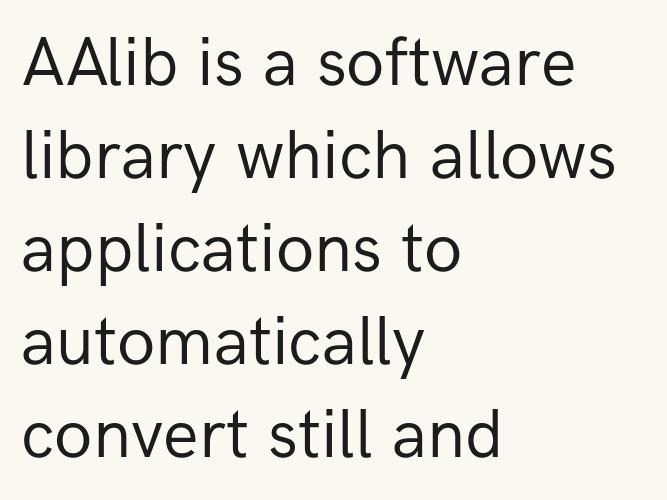
Q: Is the text bold? A: No.
Q: Is the text italic (slanted)? A: No, it is upright.
Q: Is the typeface a serif or a sans-serif typeface? A: Sans-serif.
Q: Is the text underlined? A: No.
Q: How is the paragraph aligned? A: Left-aligned.
Q: Is the spacing between letters normal or unusually wide? A: Normal.
Q: Is the spacing between lines tight, normal or loose? A: Normal.
Q: Width (condensed, normal, or wide)? A: Normal.
Q: Stroke contrast? A: Low.
Q: x-height? A: Medium.
Q: Monospaced? A: No.
